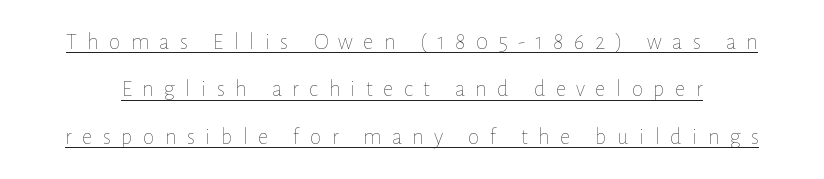
Q: Is the text bold? A: No.
Q: Is the text italic (slanted)? A: No, it is upright.
Q: Is the text underlined? A: Yes.
Q: Is the spacing between letters normal or unusually wide? A: Unusually wide.
Q: Is the spacing between lines tight, normal or loose? A: Loose.
